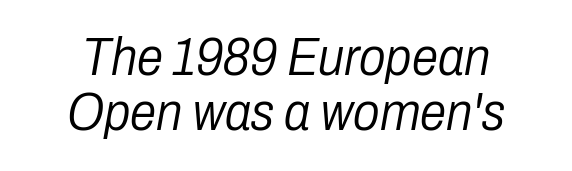
What stands out about the letter spacing? Nothing — it is the standard amount. Is this a heavy cut? Hardly; it is regular or lighter. Teacher's note: observe the equal gaps on both sides — that is centered alignment. The space beneath each line is pristine and unruled.
